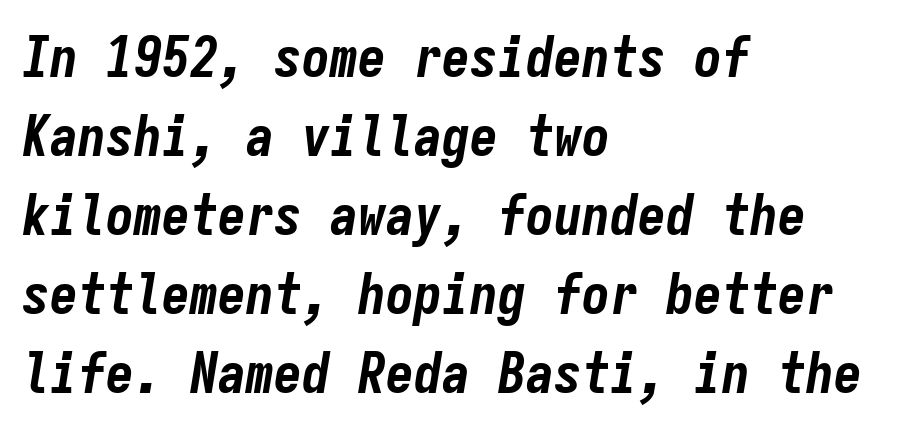
Compared with ordinary roman type, these characters are visibly tilted. This rendering features lettering with no underline. Standard letterfit; no display-style spreading of the glyphs. Students, observe: this is what conventionally led text looks like. Here the designer chose a console-style face with uniform glyph widths. What weight is shown? A full bold with thick strokes.
